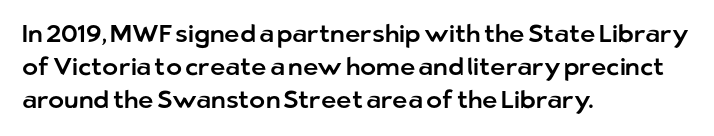
{"italic": "no", "underline": "no", "align": "left", "line_spacing": "normal", "line_spacing_ratio": 1.38, "letter_spacing": "normal", "letter_spacing_em": 0.0, "glyph_px": 24}
